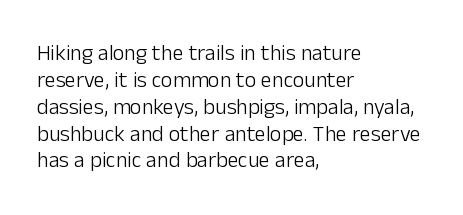
The image shows 22 px text type, upright; set left-aligned, line spacing 1.22x, normal letter spacing, not underlined.
